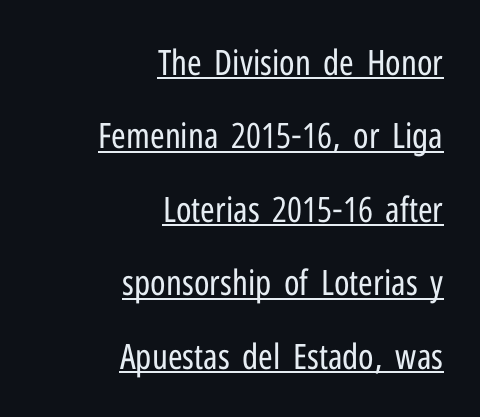
The image shows 35 px regular-weight, condensed sans-serif type, upright; set right-aligned, loose line spacing (2.1x), normal letter spacing, underlined; low stroke contrast and a medium x-height.
